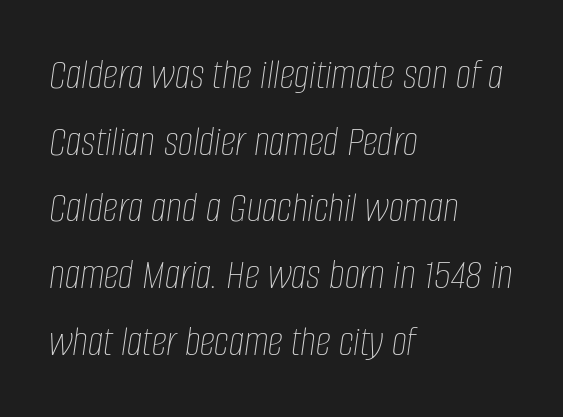
Q: Is the text bold? A: No.
Q: Is the text italic (slanted)? A: Yes, it leans right by about 8 degrees.
Q: Is the text underlined? A: No.
Q: How is the paragraph aligned? A: Left-aligned.
Q: Is the spacing between letters normal or unusually wide? A: Normal.
Q: Is the spacing between lines tight, normal or loose? A: Normal.
Q: Width (condensed, normal, or wide)? A: Condensed.
Q: Stroke contrast? A: Low.
Q: x-height? A: Large.
Q: Monospaced? A: No.
